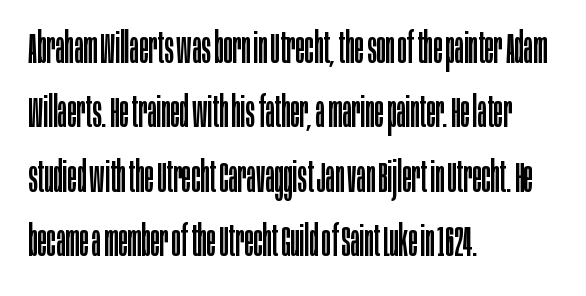
The image shows 43 px regular-weight, condensed sans-serif type, upright; set left-aligned, normal line spacing (1.5x), normal letter spacing, not underlined; low stroke contrast and a large x-height.
